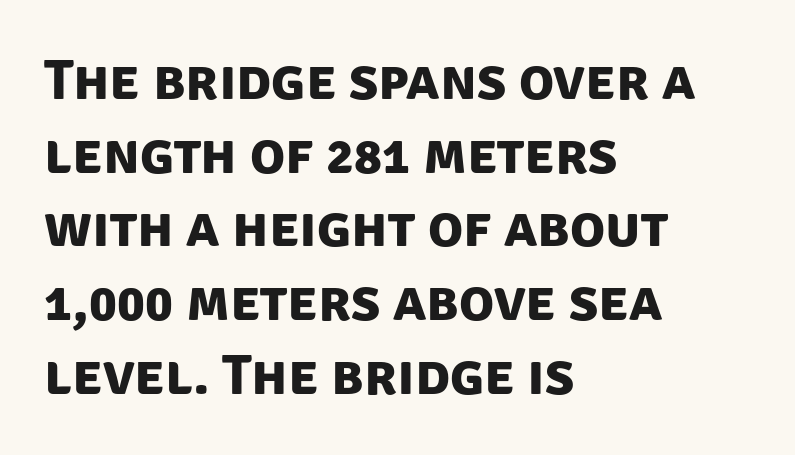
Q: Is the text bold? A: Yes.
Q: Is the typeface a serif or a sans-serif typeface? A: Sans-serif.
Q: Is the text underlined? A: No.
Q: How is the paragraph aligned? A: Left-aligned.
Q: Is the spacing between letters normal or unusually wide? A: Normal.
Q: Is the spacing between lines tight, normal or loose? A: Normal.
Q: Width (condensed, normal, or wide)? A: Normal.
Q: Stroke contrast? A: Low.
Q: x-height? A: Large.
Q: Monospaced? A: No.
